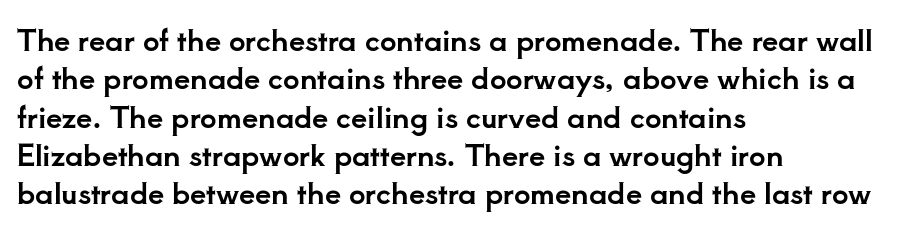
Q: Is the text italic (slanted)? A: No, it is upright.
Q: Is the typeface a serif or a sans-serif typeface? A: Serif.
Q: Is the text underlined? A: No.
Q: How is the paragraph aligned? A: Left-aligned.
Q: Is the spacing between letters normal or unusually wide? A: Normal.
Q: Is the spacing between lines tight, normal or loose? A: Normal.
Q: Width (condensed, normal, or wide)? A: Normal.
Q: Stroke contrast? A: Low.
Q: x-height? A: Small.
Q: Monospaced? A: No.
